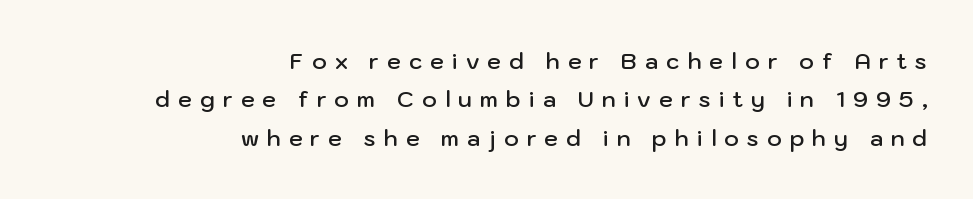
These words are printed semibold, heavier than regular yet not bold. Unlike italic type, these characters show no tilt at all. The setting favours the right margin, as signatures and pull-quotes sometimes do. Just letters on the line, the space beneath them empty.
